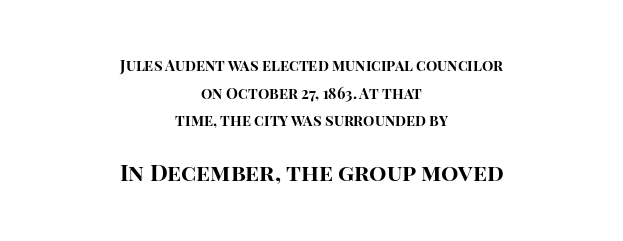
I'd describe the lettering as bold — thick and assertive. The passage shown has conventional tracking throughout. Is there any slant? The stems are plumb. The baseline area is clear. Centered paragraph, ragged on both sides. The composition opens small and finishes big.
